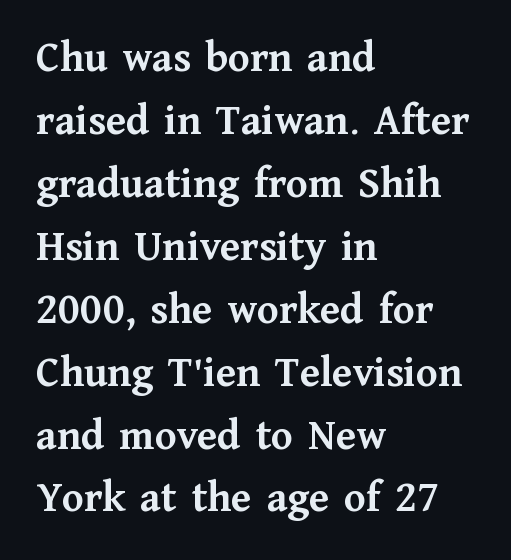
Q: Is the text bold? A: Yes.
Q: Is the text italic (slanted)? A: No, it is upright.
Q: Is the typeface a serif or a sans-serif typeface? A: Serif.
Q: Is the text underlined? A: No.
Q: How is the paragraph aligned? A: Left-aligned.
Q: Is the spacing between letters normal or unusually wide? A: Normal.
Q: Is the spacing between lines tight, normal or loose? A: Normal.
Q: Width (condensed, normal, or wide)? A: Normal.
Q: Stroke contrast? A: Medium.
Q: x-height? A: Medium.
Q: Monospaced? A: No.
